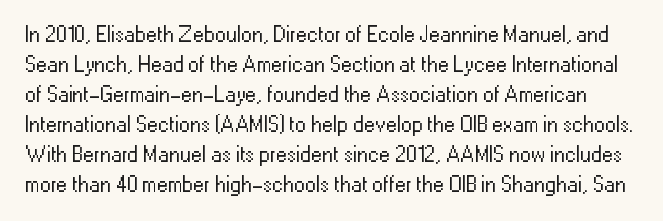
You could call the tracking neutral — neither tight nor loose. Every stem runs plumb, perpendicular to the baseline. The font is comparable to plain body text, perhaps lighter. Regular leading. The gap between lines stays unmarked.
